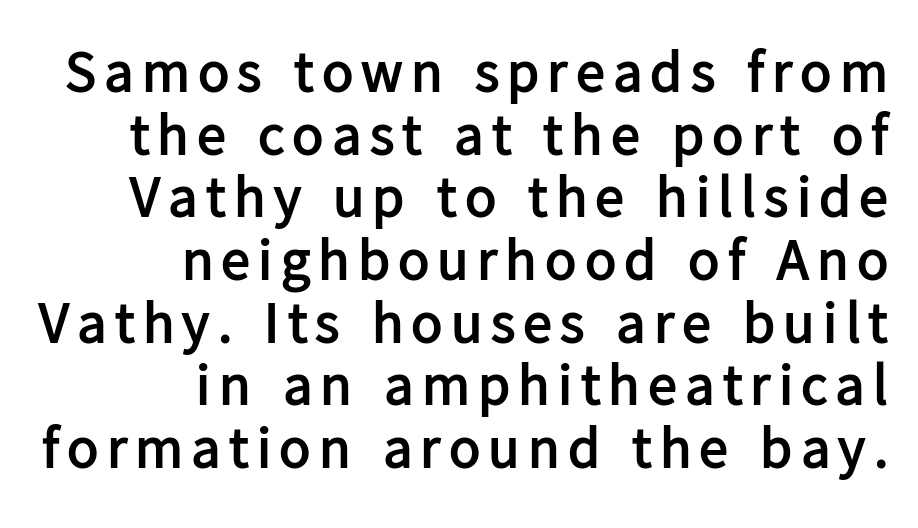
Typographically, this falls in the sans-serif category. Pretty heavy lettering here — definitely bold. The leading is snug, giving the passage a crowded texture. The text block is weighted toward the right margin, trailing off unevenly leftward. Each letter keeps its own natural width here, so spacing adapts to shape. Descender tails drop into unmarked territory.
